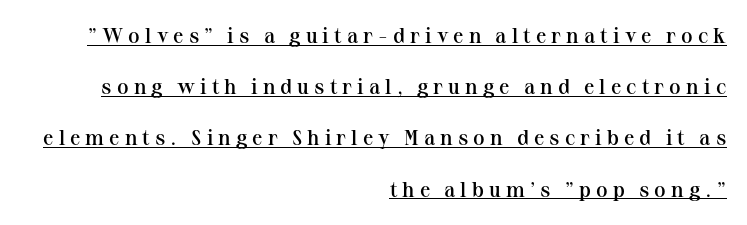
Does the weight exceed regular? Yes, but only to semibold. Notice how the stems are strictly vertical — no italics here. Widely set lines give the paragraph a tall, airy silhouette. Substantial extra tracking has been applied to these lines. Notice how the passage keeps a crisp vertical edge on the right only. Students, observe the line beneath the letters — that is underlining.
